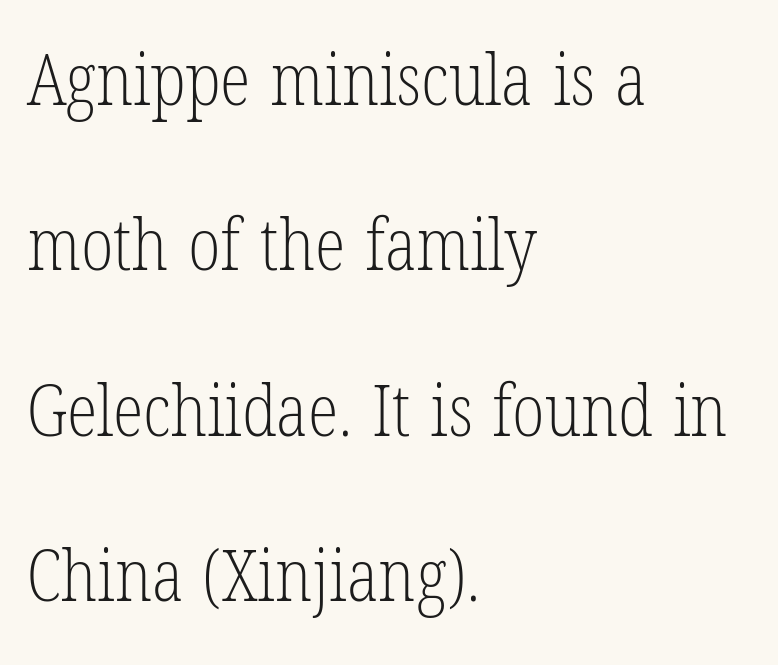
{"serif": "yes", "italic": "no", "bold": "no", "weight": "light", "width": "condensed", "stroke_contrast": "low", "x_height": "medium", "monospaced": "no", "underline": "no", "align": "left", "line_spacing": "loose", "line_spacing_ratio": 2.33, "letter_spacing": "normal", "letter_spacing_em": 0.0, "glyph_px": 71}
